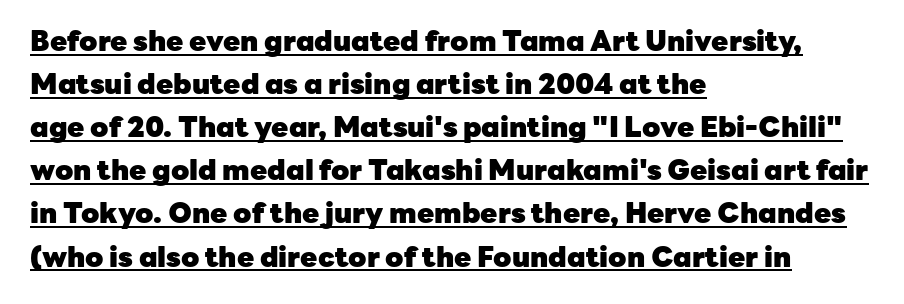
Q: Is the text bold? A: Yes.
Q: Is the text italic (slanted)? A: No, it is upright.
Q: Is the typeface a serif or a sans-serif typeface? A: Sans-serif.
Q: Is the text underlined? A: Yes.
Q: How is the paragraph aligned? A: Left-aligned.
Q: Is the spacing between letters normal or unusually wide? A: Normal.
Q: Is the spacing between lines tight, normal or loose? A: Normal.
Q: Width (condensed, normal, or wide)? A: Normal.
Q: Stroke contrast? A: Low.
Q: x-height? A: Medium.
Q: Monospaced? A: No.
